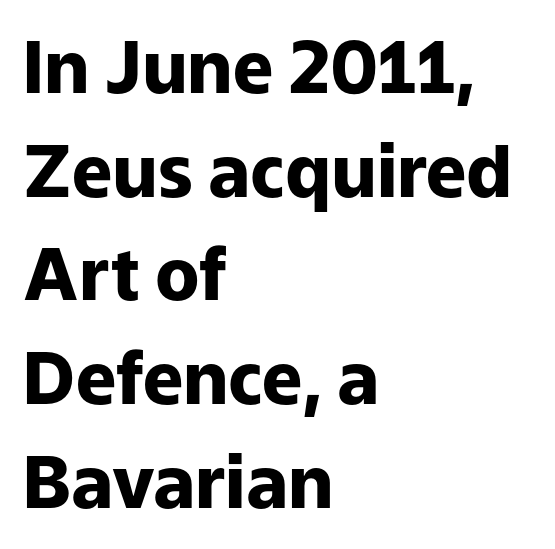
{"serif": "no", "italic": "no", "bold": "yes", "weight": "heavy", "width": "normal", "stroke_contrast": "low", "x_height": "medium", "monospaced": "no", "underline": "no", "align": "left", "line_spacing": "normal", "line_spacing_ratio": 1.44, "letter_spacing": "normal", "letter_spacing_em": 0.0, "glyph_px": 72}
